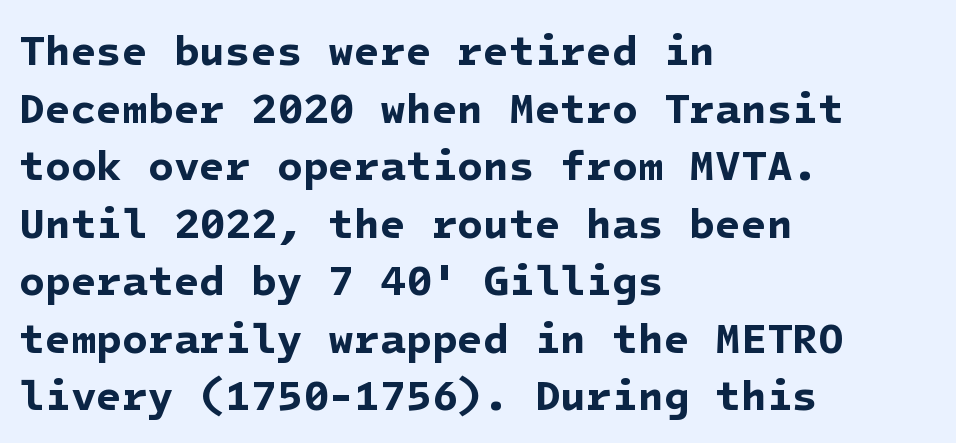
Q: Is the text bold? A: Yes.
Q: Is the typeface a serif or a sans-serif typeface? A: Sans-serif.
Q: Is the text underlined? A: No.
Q: How is the paragraph aligned? A: Left-aligned.
Q: Is the spacing between letters normal or unusually wide? A: Normal.
Q: Is the spacing between lines tight, normal or loose? A: Normal.
Q: Width (condensed, normal, or wide)? A: Normal.
Q: Stroke contrast? A: Low.
Q: x-height? A: Medium.
